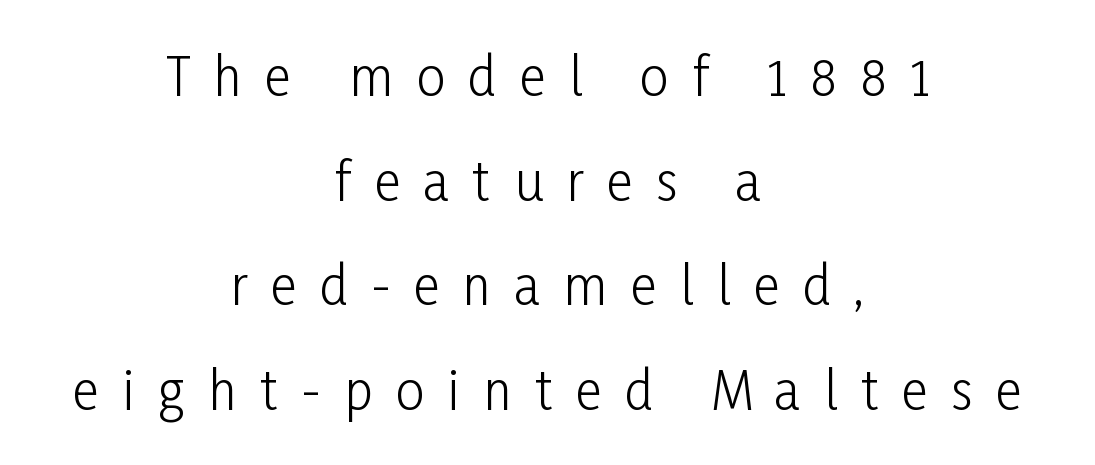
Students, note that the glyphs here are deliberately spaced far apart. The text block is weighted toward neither margin, spreading evenly from the middle. Ordinary non-slanted type is in use. Character widths vary here, with narrow letters taking less room than wide ones. The letters look calm and open, with moderate or lighter stems.
